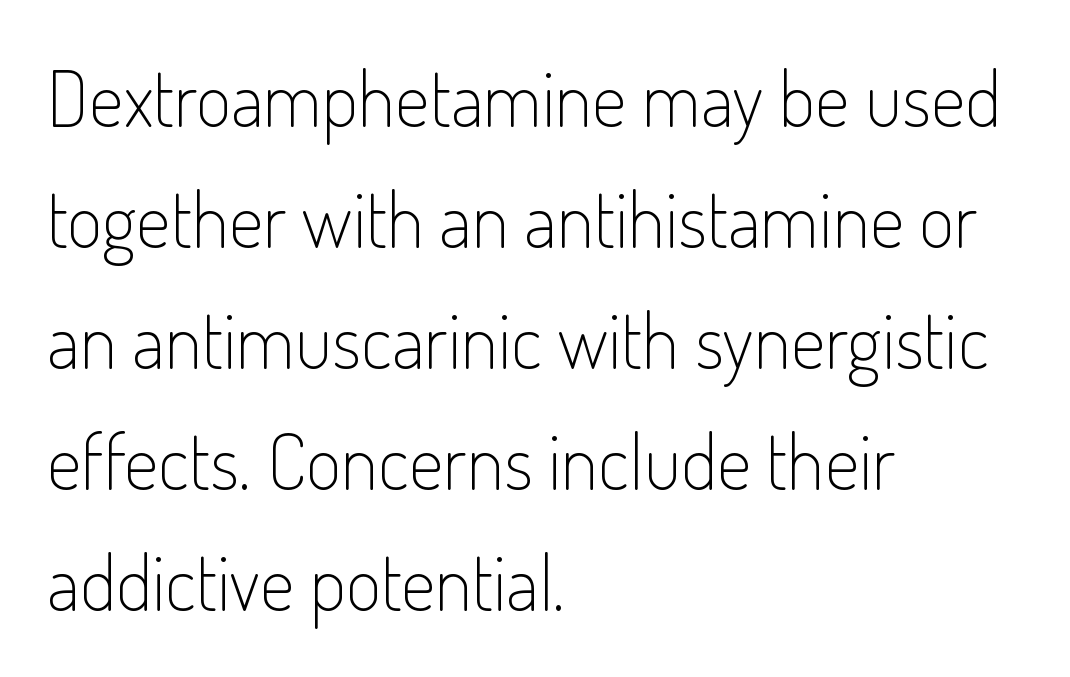
Q: Is the text bold? A: No.
Q: Is the text italic (slanted)? A: No, it is upright.
Q: Is the typeface a serif or a sans-serif typeface? A: Sans-serif.
Q: Is the text underlined? A: No.
Q: How is the paragraph aligned? A: Left-aligned.
Q: Is the spacing between letters normal or unusually wide? A: Normal.
Q: Is the spacing between lines tight, normal or loose? A: Normal.
Q: Width (condensed, normal, or wide)? A: Condensed.
Q: Stroke contrast? A: Low.
Q: x-height? A: Small.
Q: Monospaced? A: No.
